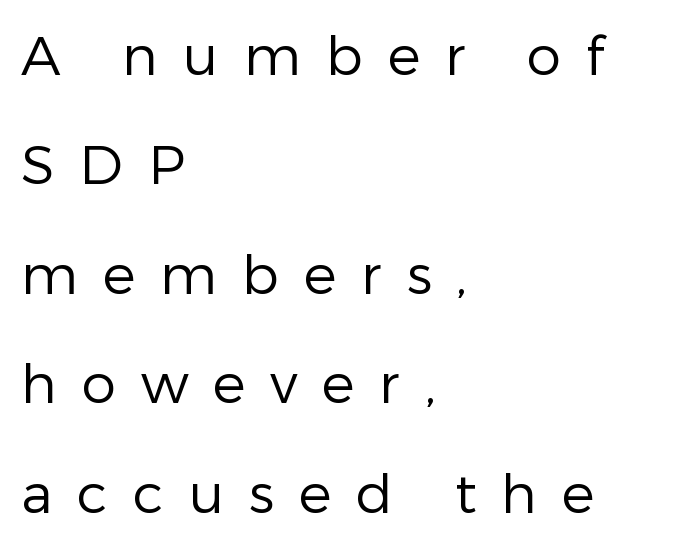
The image shows 55 px regular-weight sans-serif type, upright; set left-aligned, loose line spacing (1.99x), unusually wide letter spacing (+0.45 em), not underlined; low stroke contrast and a medium x-height.
